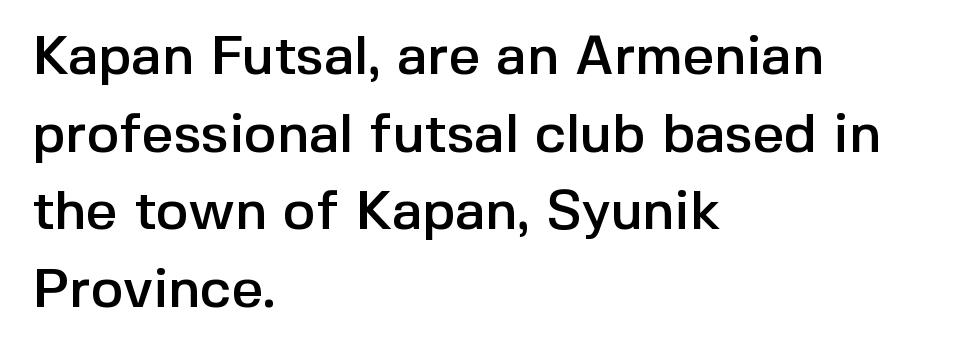
The rendering uses natural spacing where letterforms have individual widths. Regarding serifs, this sample does without them. Is there much room between lines? A standard amount, neither cramped nor airy. Compared with typical body copy, the letter spacing here is the same. Descenders are the only things crossing below the line.
